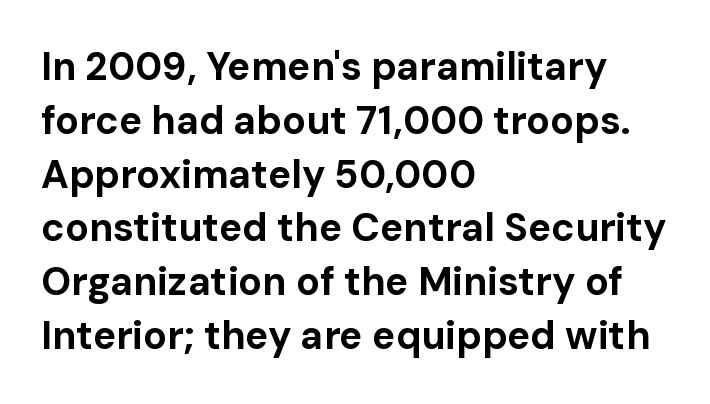
{"serif": "no", "italic": "no", "bold": "yes", "weight": "bold", "width": "normal", "stroke_contrast": "low", "x_height": "medium", "monospaced": "no", "underline": "no", "align": "left", "line_spacing": "normal", "line_spacing_ratio": 1.38, "letter_spacing": "normal", "letter_spacing_em": 0.0, "glyph_px": 39}
